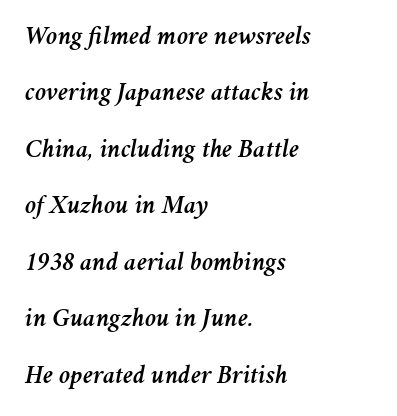
The image shows 26 px text type, italic (leaning right); set left-aligned, loose line spacing (2.17x), normal letter spacing, not underlined.
